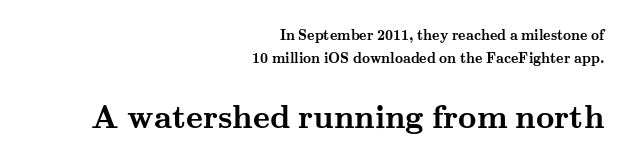
{"serif": "yes", "italic": "no", "bold": "yes", "weight": "semibold", "width": "wide", "stroke_contrast": "medium", "x_height": "small", "monospaced": "no", "underline": "no", "align": "right", "line_spacing": "normal", "line_spacing_ratio": 1.62, "letter_spacing": "normal", "letter_spacing_em": 0.0, "larger_block": "second", "size_ratio": 2.29, "glyph_px": 32}
